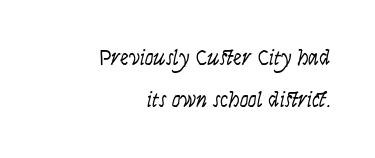
The image shows 22 px text type, italic (leaning right); set right-aligned, line spacing 1.89x, normal letter spacing, not underlined.
